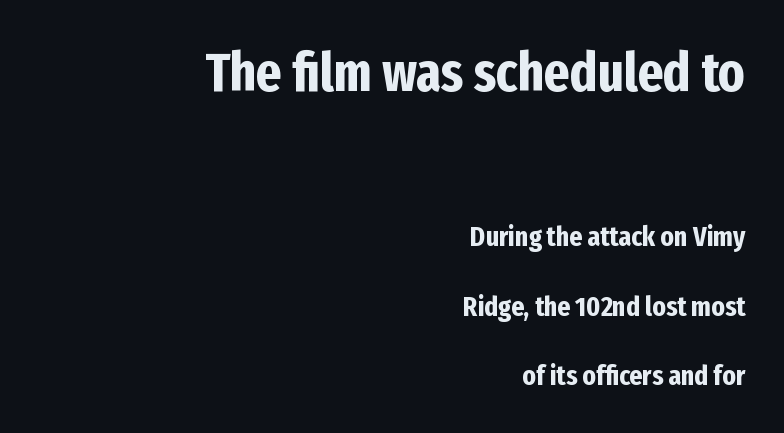
The image shows 55 px bold, condensed sans-serif type, upright; set right-aligned, loose line spacing (2.48x), normal letter spacing, not underlined; the first (top) block is 1.96x larger; low stroke contrast and a medium x-height.
